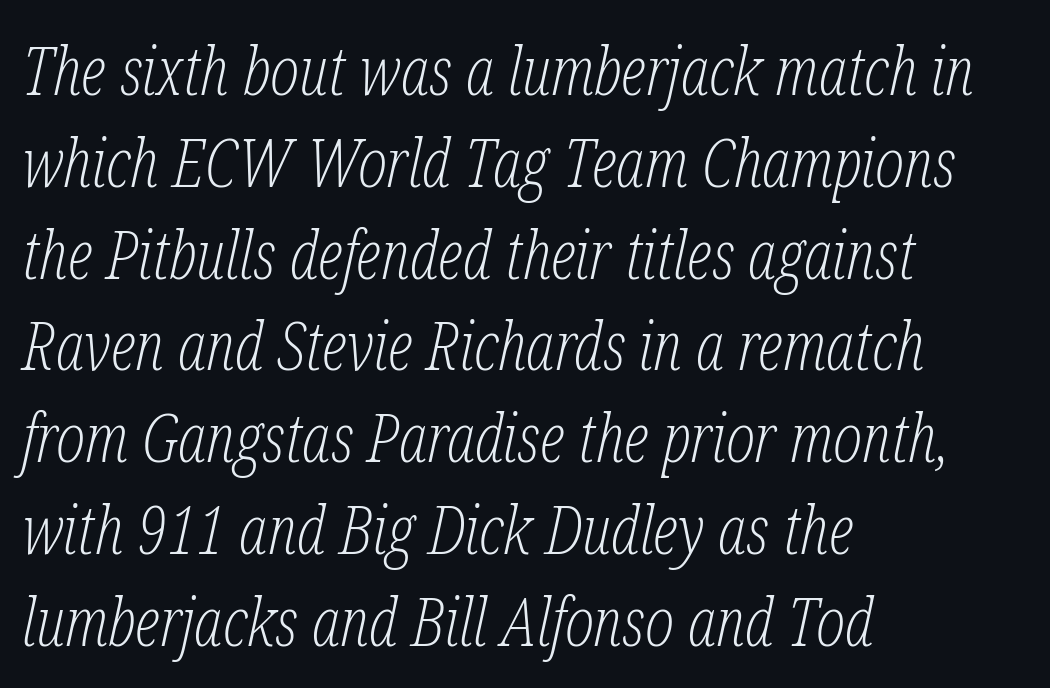
{"serif": "yes", "italic": "yes", "lean": "right", "slant_degrees": 12, "bold": "no", "weight": "light", "width": "condensed", "stroke_contrast": "low", "x_height": "medium", "monospaced": "no", "underline": "no", "align": "left", "line_spacing": "normal", "line_spacing_ratio": 1.35, "letter_spacing": "normal", "letter_spacing_em": 0.0, "glyph_px": 68}
